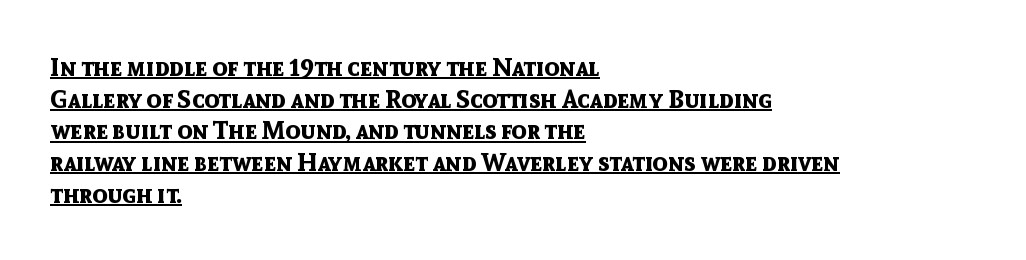
{"italic": "no", "bold": "yes", "underline": "yes", "align": "left", "line_spacing": "normal", "line_spacing_ratio": 1.27, "letter_spacing": "normal", "letter_spacing_em": 0.0, "glyph_px": 25}
